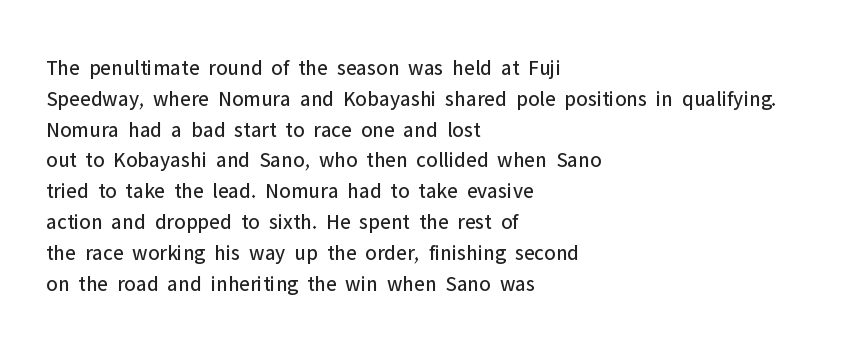
Q: Is the text bold? A: No.
Q: Is the text italic (slanted)? A: No, it is upright.
Q: Is the text underlined? A: No.
Q: How is the paragraph aligned? A: Left-aligned.
Q: Is the spacing between letters normal or unusually wide? A: Normal.
Q: Is the spacing between lines tight, normal or loose? A: Normal.
